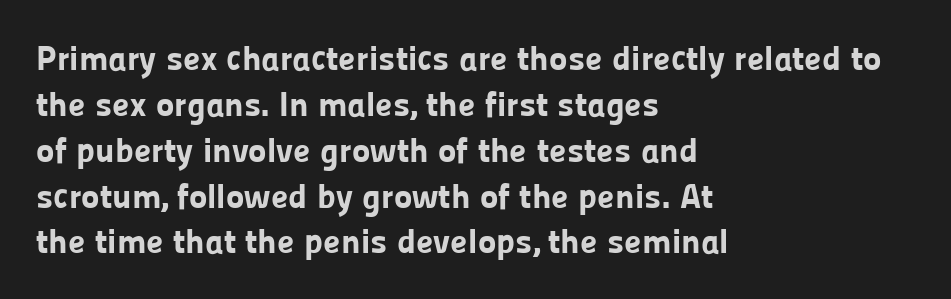
{"serif": "no", "italic": "no", "bold": "yes", "weight": "bold", "width": "normal", "stroke_contrast": "low", "x_height": "medium", "monospaced": "no", "underline": "no", "align": "left", "line_spacing": "normal", "line_spacing_ratio": 1.31, "letter_spacing": "normal", "letter_spacing_em": 0.0, "glyph_px": 35}
